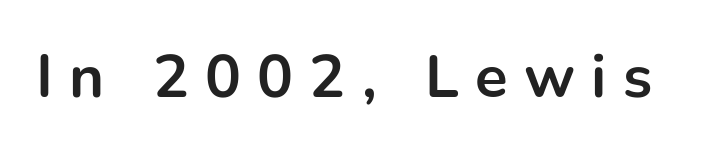
Spacing verdict: proportional, widths tailored to each character. Quick note: not italic, upright. Does extra space separate the letters? Yes, quite a lot of it. Note: no serifs on the glyphs. The words here are not underlined.
